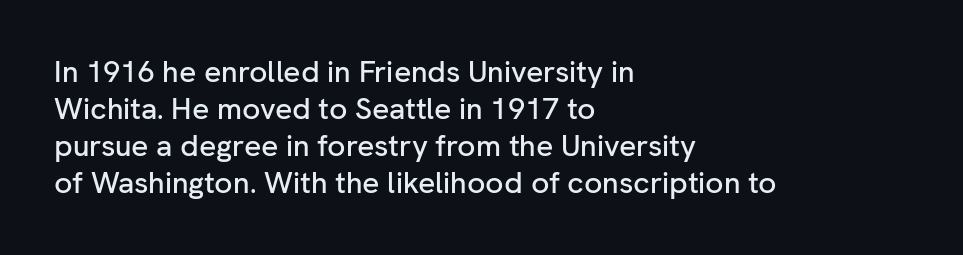
The letters stand upright; this is a roman face. Each word holds together tightly as a unit, with standard inter-letter gaps. The passage shown is typed in a proportional face where columns would drift. The baseline area is clear.
